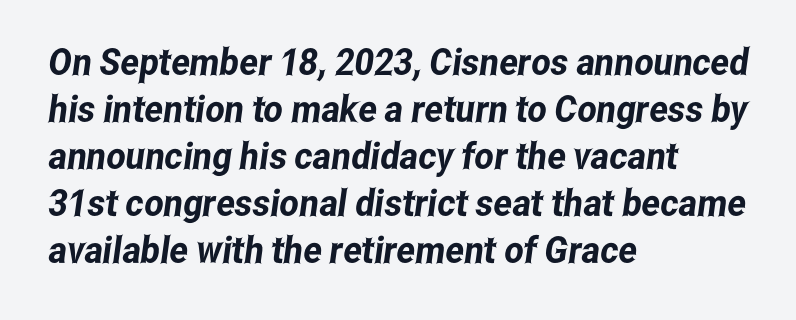
The image shows 37 px condensed sans-serif type; set left-aligned, normal line spacing (1.27x), normal letter spacing, not underlined; low stroke contrast and a medium x-height.
